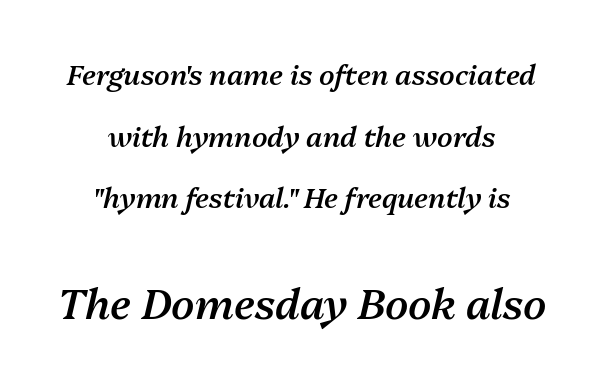
{"italic": "yes", "lean": "right", "slant_degrees": 13, "bold": "semi", "weight": "semibold", "width": "normal", "stroke_contrast": "medium", "x_height": "medium", "monospaced": "no", "underline": "no", "align": "center", "line_spacing": "loose", "line_spacing_ratio": 2.2, "letter_spacing": "normal", "letter_spacing_em": 0.0, "larger_block": "second", "size_ratio": 1.5, "glyph_px": 42}
